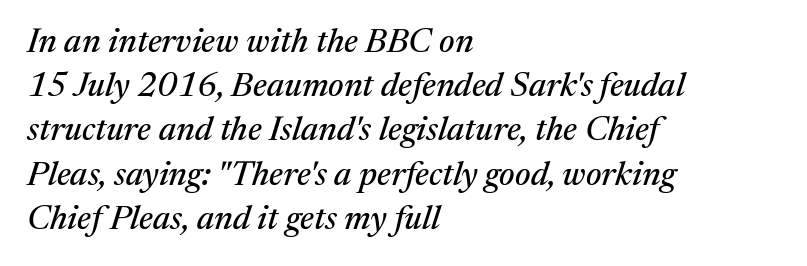
The text block is weighted toward the left margin, trailing off unevenly rightward. A typesetter would call this proportional, since set widths differ per character. Compared with ordinary roman type, these characters are visibly tilted. Quick note: underline off. Regular leading.
